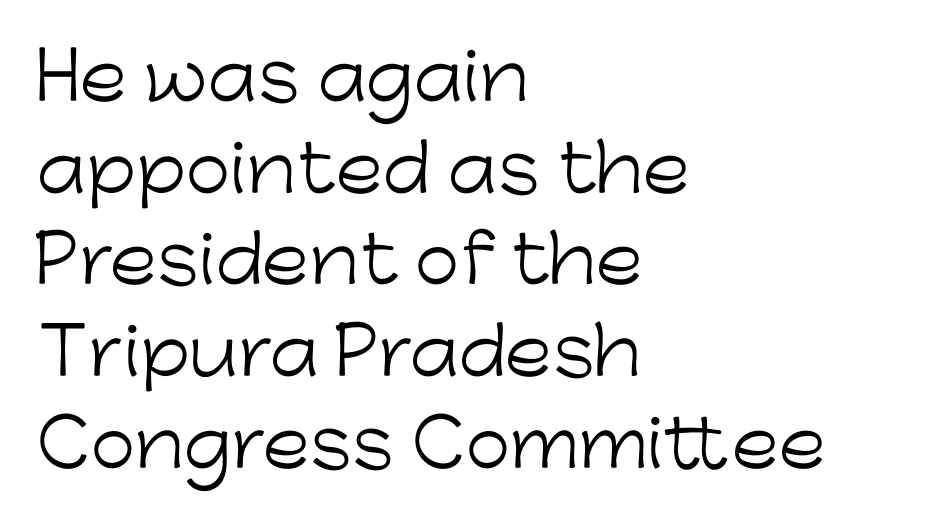
{"serif": "no", "italic": "no", "bold": "no", "weight": "light", "width": "normal", "stroke_contrast": "low", "x_height": "medium", "monospaced": "no", "underline": "no", "align": "left", "line_spacing": "normal", "line_spacing_ratio": 1.41, "letter_spacing": "normal", "letter_spacing_em": 0.0, "glyph_px": 65}
